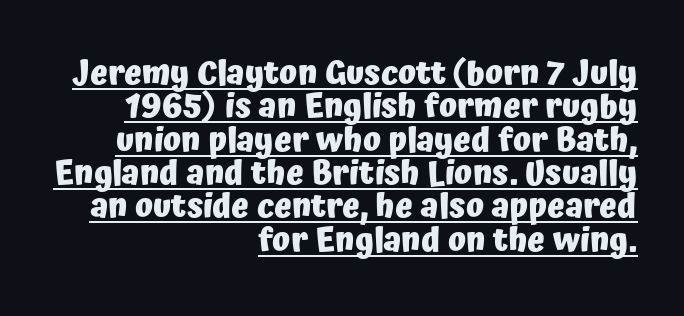
Q: Is the text bold? A: Yes.
Q: Is the text italic (slanted)? A: No, it is upright.
Q: Is the typeface a serif or a sans-serif typeface? A: Sans-serif.
Q: Is the text underlined? A: Yes.
Q: How is the paragraph aligned? A: Right-aligned.
Q: Is the spacing between letters normal or unusually wide? A: Normal.
Q: Is the spacing between lines tight, normal or loose? A: Tight.
Q: Width (condensed, normal, or wide)? A: Normal.
Q: Stroke contrast? A: Low.
Q: x-height? A: Medium.
Q: Monospaced? A: No.
